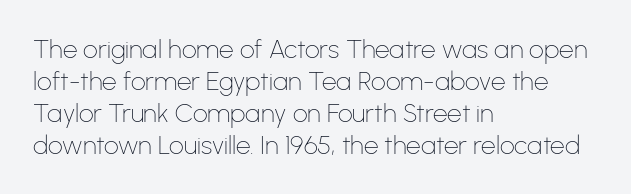
The image shows 26 px text type, upright; set left-aligned, line spacing 1.23x, normal letter spacing, not underlined.
